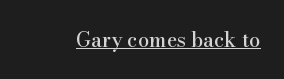
The letters stand upright; this is a roman face. Tracking here is standard; glyphs follow each other at the usual distance. Descenders here cross a horizontal rule under the line.
